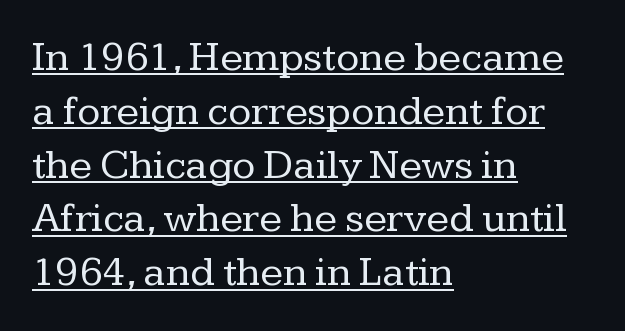
The image shows 42 px regular-weight serif type, upright; set left-aligned, normal line spacing (1.28x), normal letter spacing, underlined; low stroke contrast and a medium x-height.
